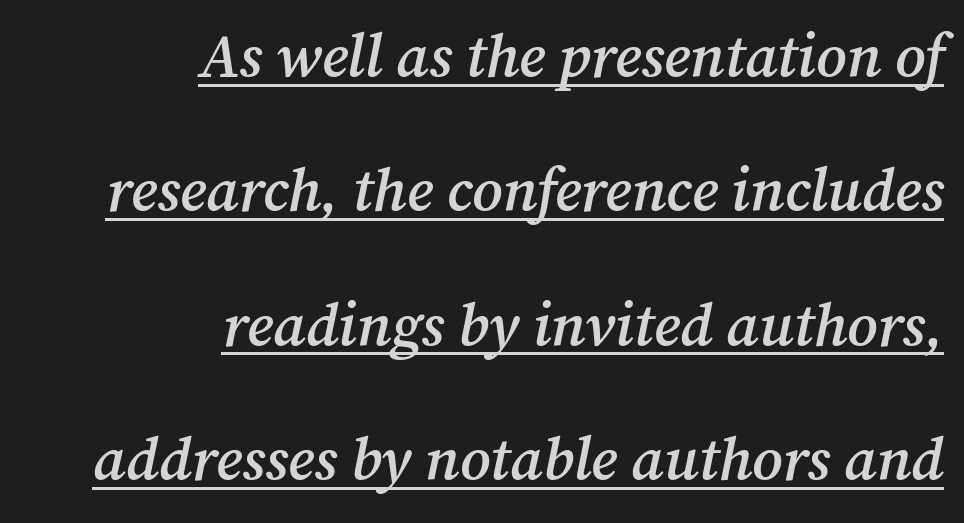
Look at the bottom of the vertical strokes: they flare into serifs here. The characters look somewhat weighty, a semibold short of true bold. Characters are canted at an angle relative to the baseline's perpendicular. Look at the tracking — it's just the regular setting, nothing added. Underlined type.
